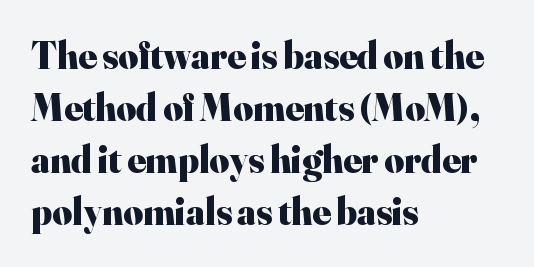
The image shows 38 px heavy serif type, upright; set left-aligned, normal line spacing (1.37x), normal letter spacing, not underlined; high stroke contrast and a small x-height.
